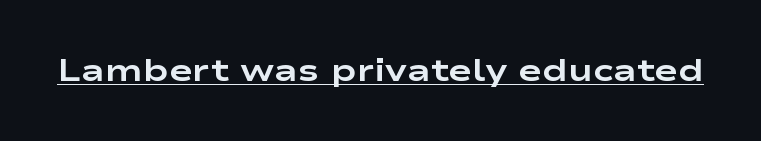
Q: Is the text bold? A: Yes.
Q: Is the text italic (slanted)? A: No, it is upright.
Q: Is the typeface a serif or a sans-serif typeface? A: Sans-serif.
Q: Is the text underlined? A: Yes.
Q: Is the spacing between letters normal or unusually wide? A: Normal.
Q: Width (condensed, normal, or wide)? A: Wide.
Q: Stroke contrast? A: Low.
Q: x-height? A: Medium.
Q: Monospaced? A: No.
